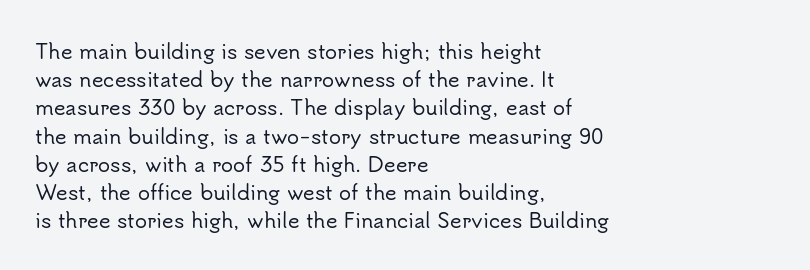
{"italic": "no", "underline": "no", "align": "left", "line_spacing": "normal", "line_spacing_ratio": 1.41, "letter_spacing": "normal", "letter_spacing_em": 0.0, "glyph_px": 20}
